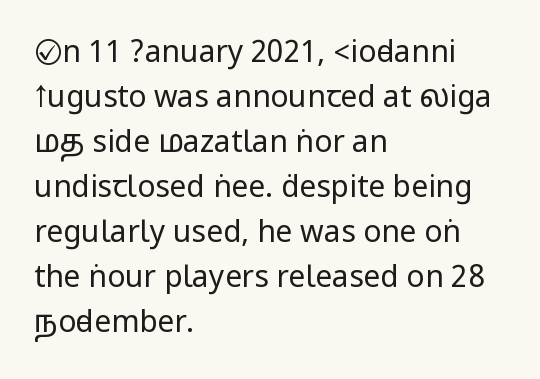
Q: Is the text bold? A: No.
Q: Is the text italic (slanted)? A: No, it is upright.
Q: Is the typeface a serif or a sans-serif typeface? A: Sans-serif.
Q: Is the text underlined? A: No.
Q: How is the paragraph aligned? A: Left-aligned.
Q: Is the spacing between letters normal or unusually wide? A: Normal.
Q: Is the spacing between lines tight, normal or loose? A: Normal.
Q: Width (condensed, normal, or wide)? A: Condensed.
Q: Stroke contrast? A: Low.
